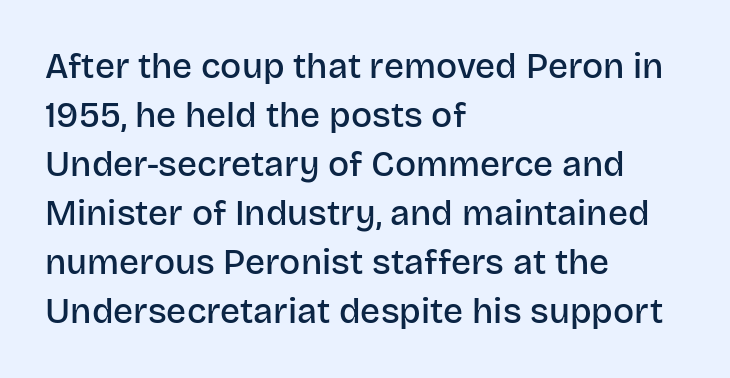
The image shows 35 px semibold sans-serif type, upright; set left-aligned, normal line spacing (1.4x), normal letter spacing, not underlined; low stroke contrast and a large x-height.
